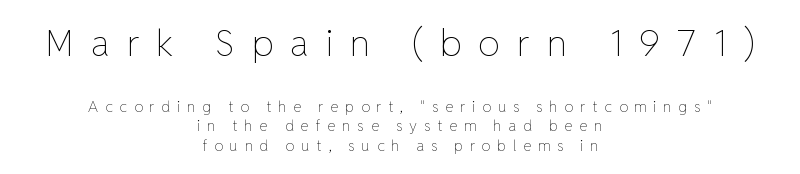
Q: Is the text bold? A: No.
Q: Is the text italic (slanted)? A: No, it is upright.
Q: Is the text underlined? A: No.
Q: How is the paragraph aligned? A: Centered.
Q: Is the spacing between letters normal or unusually wide? A: Unusually wide.
Q: Is the spacing between lines tight, normal or loose? A: Normal.
Q: Which block of text is set in a larger size, the first (top) or the second (bottom)? A: The first (top) one.
Q: Width (condensed, normal, or wide)? A: Normal.
Q: Stroke contrast? A: Low.
Q: x-height? A: Medium.
Q: Monospaced? A: No.
